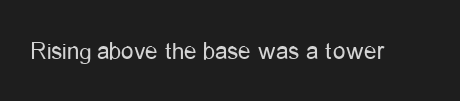
Q: Is the text bold? A: No.
Q: Is the text italic (slanted)? A: No, it is upright.
Q: Is the text underlined? A: No.
Q: Is the spacing between letters normal or unusually wide? A: Normal.
